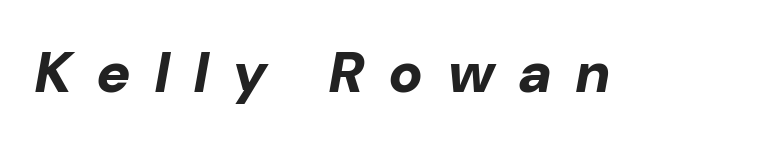
The image shows 57 px bold type, italic (leaning right); set unusually wide letter spacing (+0.44 em), not underlined; low stroke contrast and a medium x-height.
